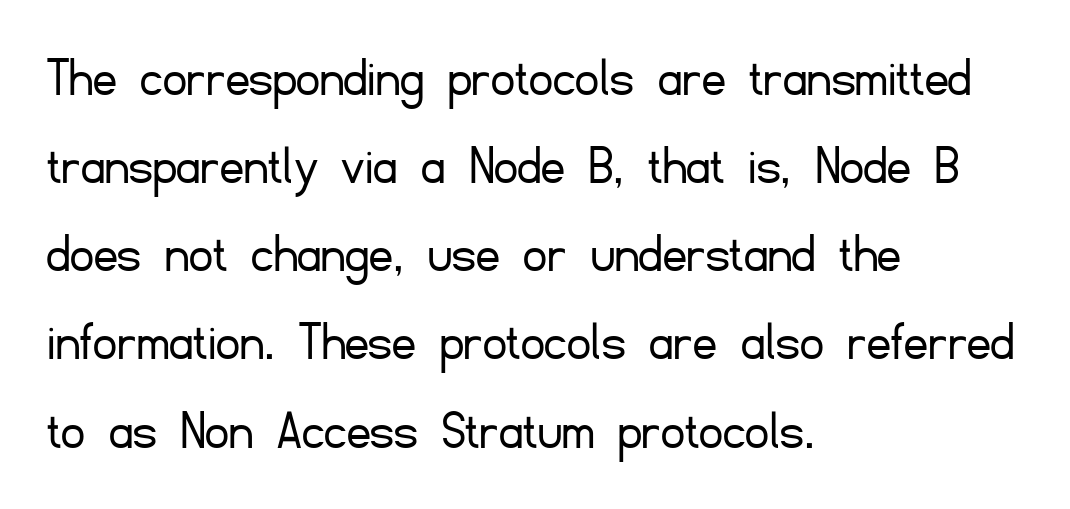
Descenders hang freely into open space. Line spacing here is normal. In terms of letterspacing, this is plain default setting. Italic: no, the glyphs are upright roman.
